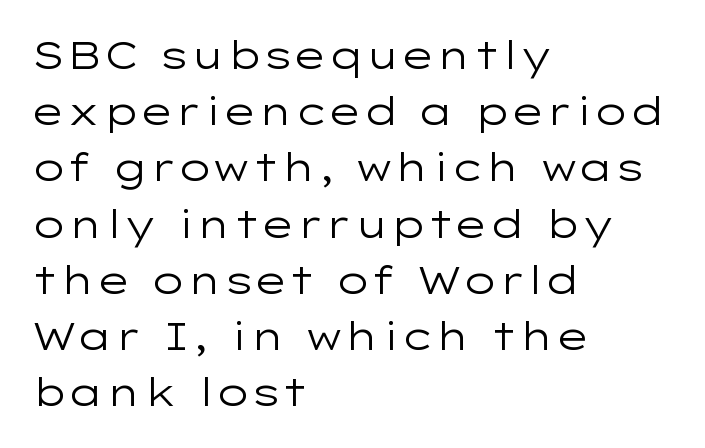
Q: Is the text bold? A: No.
Q: Is the text italic (slanted)? A: No, it is upright.
Q: Is the typeface a serif or a sans-serif typeface? A: Sans-serif.
Q: Is the text underlined? A: No.
Q: How is the paragraph aligned? A: Left-aligned.
Q: Is the spacing between letters normal or unusually wide? A: Normal.
Q: Is the spacing between lines tight, normal or loose? A: Normal.
Q: Width (condensed, normal, or wide)? A: Wide.
Q: Stroke contrast? A: Low.
Q: x-height? A: Medium.
Q: Monospaced? A: No.
